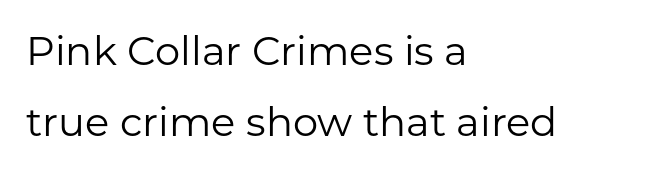
Q: Is the text bold? A: No.
Q: Is the text italic (slanted)? A: No, it is upright.
Q: Is the typeface a serif or a sans-serif typeface? A: Sans-serif.
Q: Is the text underlined? A: No.
Q: How is the paragraph aligned? A: Left-aligned.
Q: Is the spacing between letters normal or unusually wide? A: Normal.
Q: Width (condensed, normal, or wide)? A: Normal.
Q: Stroke contrast? A: Low.
Q: x-height? A: Medium.
Q: Monospaced? A: No.
